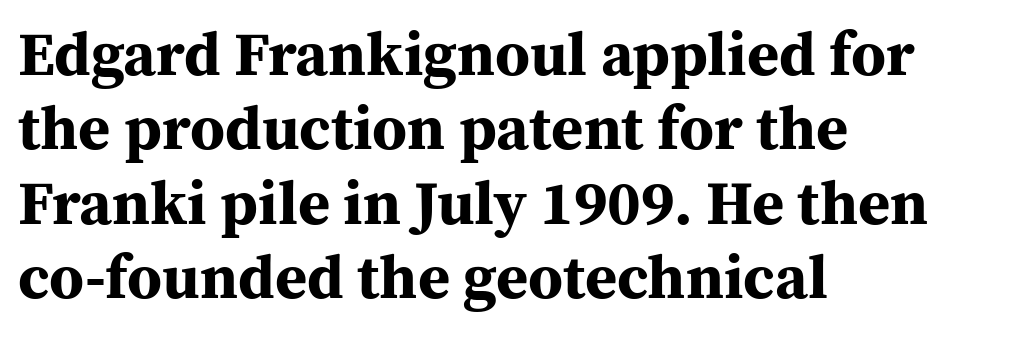
Q: Is the text bold? A: Yes.
Q: Is the text italic (slanted)? A: No, it is upright.
Q: Is the typeface a serif or a sans-serif typeface? A: Serif.
Q: Is the text underlined? A: No.
Q: How is the paragraph aligned? A: Left-aligned.
Q: Is the spacing between letters normal or unusually wide? A: Normal.
Q: Width (condensed, normal, or wide)? A: Normal.
Q: Stroke contrast? A: Medium.
Q: x-height? A: Medium.
Q: Monospaced? A: No.
